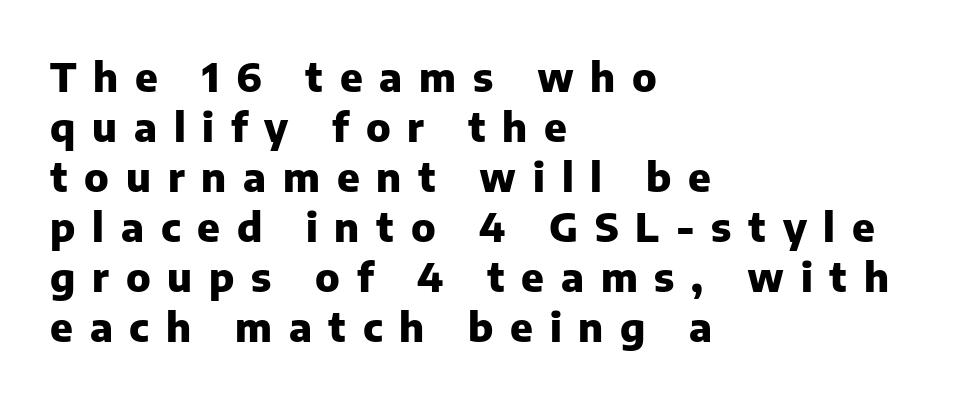
The image shows 40 px heavy sans-serif type, upright; set left-aligned, normal line spacing (1.25x), unusually wide letter spacing (+0.42 em), not underlined; low stroke contrast and a medium x-height.
